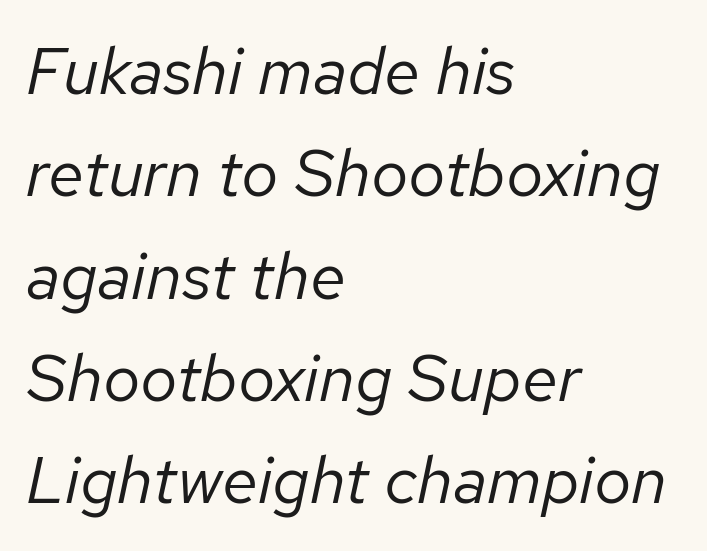
The rendering applies a slant to the glyphs. Descenders are the only things crossing below the line. The font is comparable to plain body text, perhaps lighter. Baseline-to-baseline distance is the conventional proportion of letter height. Looks like regular typesetting: each glyph gets only the width it needs.
